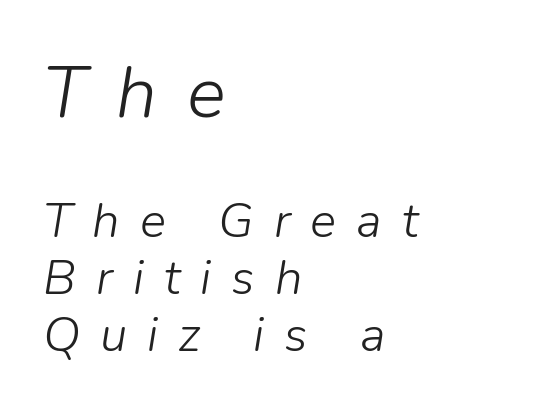
Glyph-to-glyph distance is far greater than everyday printed text. The paragraph has a hard left edge and a soft right edge. Only glyphs here, with clear space below each row. Unbolded letterforms with no extra heft.
